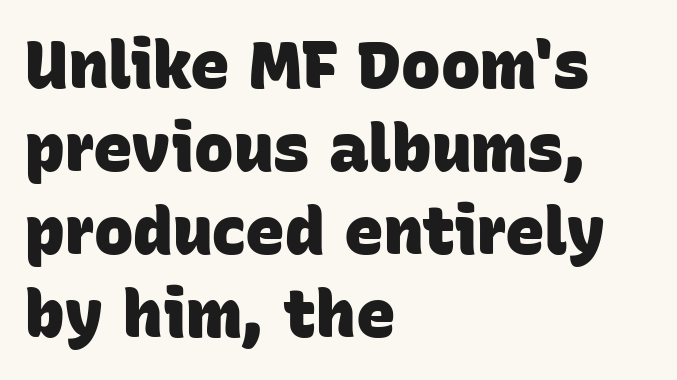
The image shows 66 px heavy sans-serif type; set left-aligned, normal line spacing (1.26x), normal letter spacing, not underlined; low stroke contrast and a large x-height.
